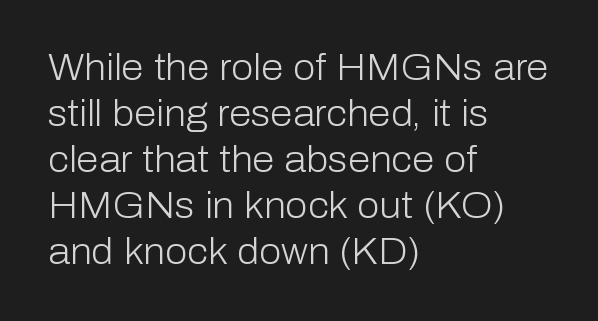
Q: Is the text bold? A: No.
Q: Is the text italic (slanted)? A: No, it is upright.
Q: Is the typeface a serif or a sans-serif typeface? A: Sans-serif.
Q: Is the text underlined? A: No.
Q: How is the paragraph aligned? A: Left-aligned.
Q: Is the spacing between letters normal or unusually wide? A: Normal.
Q: Is the spacing between lines tight, normal or loose? A: Normal.
Q: Width (condensed, normal, or wide)? A: Normal.
Q: Stroke contrast? A: Low.
Q: x-height? A: Medium.
Q: Monospaced? A: No.
